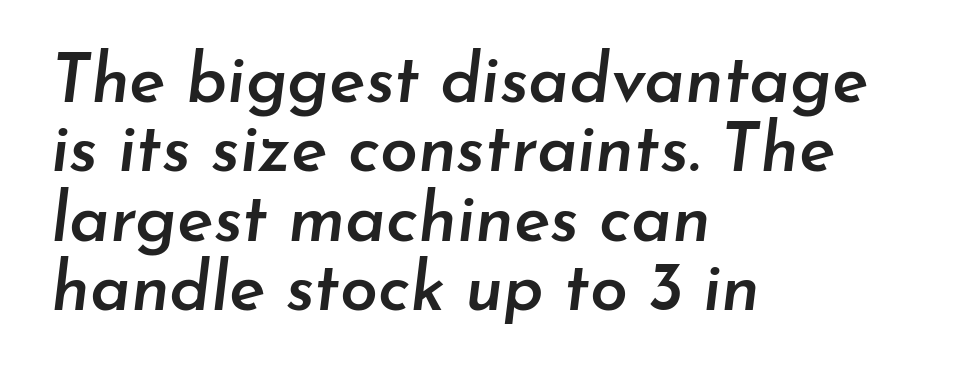
The axis of the letterforms is tilted away from vertical. Descenders hang freely into open space. These lines are rendered in a variable-pitch font. Layout note: lines flush left.
